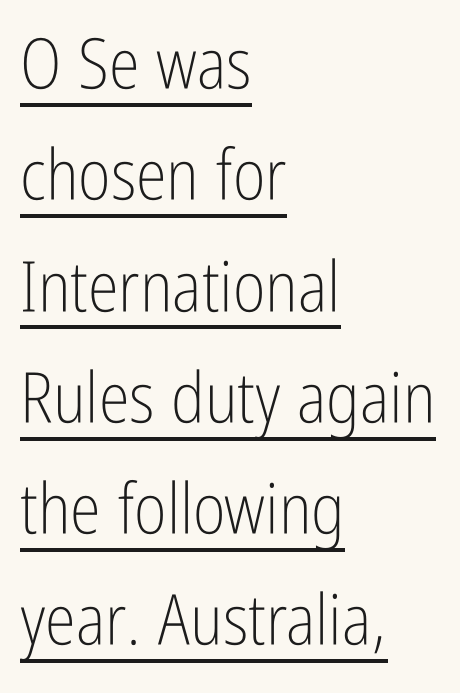
The image shows 70 px light, condensed sans-serif type, upright; set left-aligned, normal line spacing (1.59x), normal letter spacing, underlined; low stroke contrast and a medium x-height.
